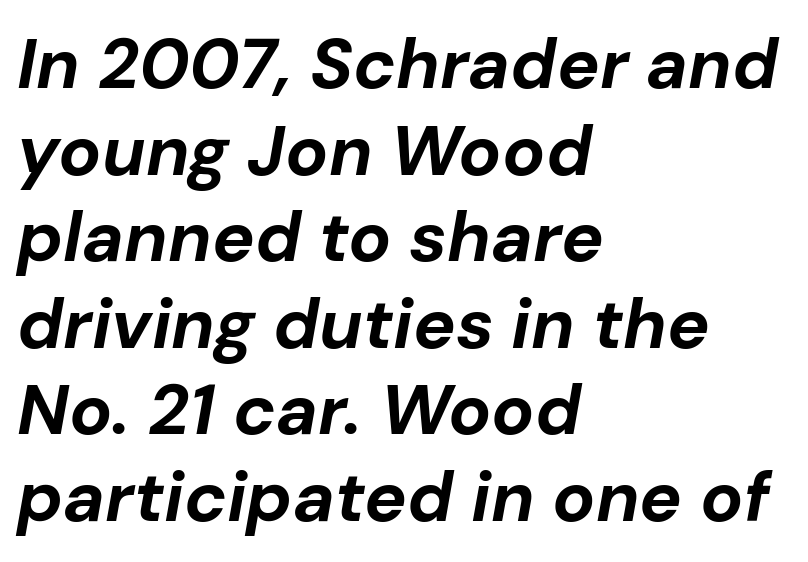
The image shows 71 px bold type, italic (leaning right); set left-aligned, line spacing 1.22x, normal letter spacing, not underlined; low stroke contrast and a medium x-height.
